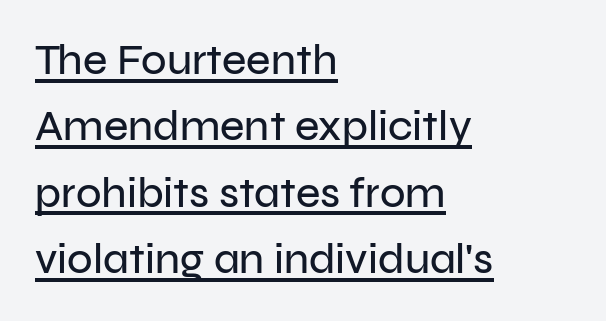
Q: Is the text italic (slanted)? A: No, it is upright.
Q: Is the typeface a serif or a sans-serif typeface? A: Sans-serif.
Q: Is the text underlined? A: Yes.
Q: How is the paragraph aligned? A: Left-aligned.
Q: Is the spacing between letters normal or unusually wide? A: Normal.
Q: Is the spacing between lines tight, normal or loose? A: Normal.
Q: Width (condensed, normal, or wide)? A: Normal.
Q: Stroke contrast? A: Low.
Q: x-height? A: Medium.
Q: Monospaced? A: No.
